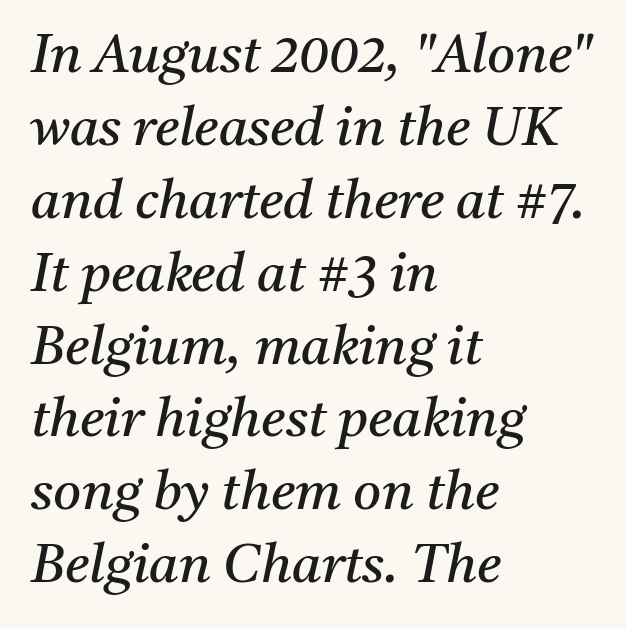
Q: Is the text bold? A: No.
Q: Is the text italic (slanted)? A: Yes, it leans right by about 11 degrees.
Q: Is the typeface a serif or a sans-serif typeface? A: Serif.
Q: Is the text underlined? A: No.
Q: How is the paragraph aligned? A: Left-aligned.
Q: Is the spacing between letters normal or unusually wide? A: Normal.
Q: Is the spacing between lines tight, normal or loose? A: Normal.
Q: Width (condensed, normal, or wide)? A: Normal.
Q: Stroke contrast? A: Medium.
Q: x-height? A: Medium.
Q: Monospaced? A: No.
